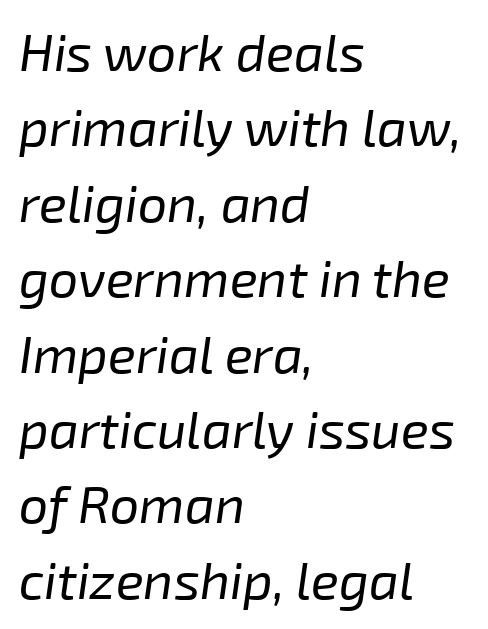
The image shows 52 px regular-weight type, italic (leaning right); set left-aligned, normal line spacing (1.45x), normal letter spacing, not underlined; low stroke contrast and a medium x-height.
